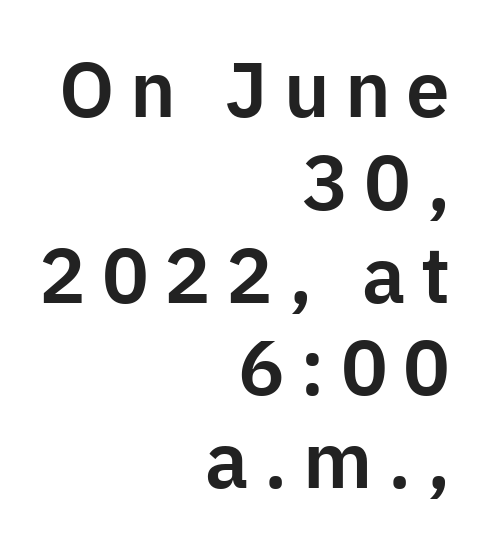
Q: Is the text italic (slanted)? A: No, it is upright.
Q: Is the typeface a serif or a sans-serif typeface? A: Sans-serif.
Q: Is the text underlined? A: No.
Q: How is the paragraph aligned? A: Right-aligned.
Q: Is the spacing between letters normal or unusually wide? A: Unusually wide.
Q: Width (condensed, normal, or wide)? A: Normal.
Q: Stroke contrast? A: Low.
Q: x-height? A: Medium.
Q: Monospaced? A: No.
